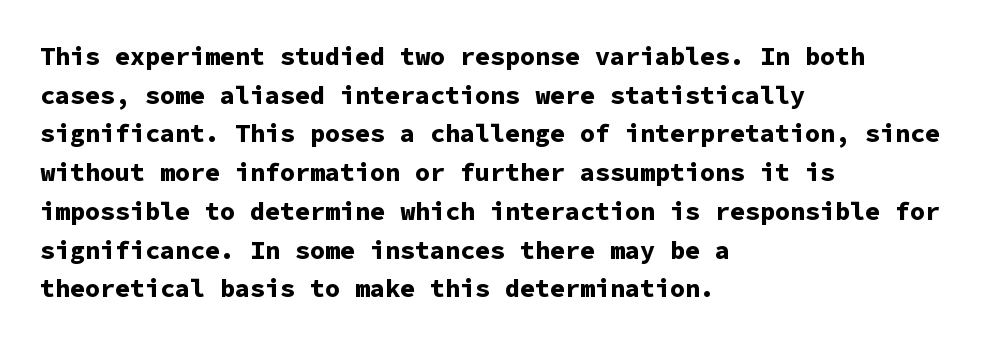
Lines of text with bare space underneath. Default kerning and tracking; the words read as compact shapes. Typeset ragged right — the left edge is the straight one. Regarding leading, the lines here are spaced in the standard way. Every stem runs plumb, perpendicular to the baseline.
